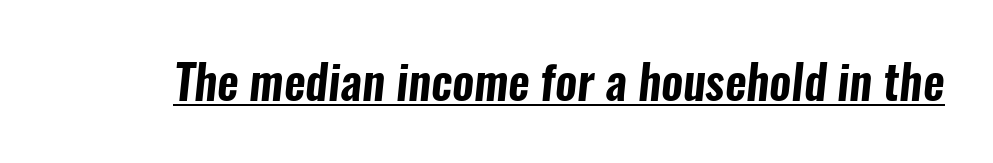
The rendered words wear a rule along their underside. This is sans-serif lettering, the kind often seen on screens and signage. The face used here is proportionally spaced, like ordinary book or web type. Spacing between characters is what you'd get straight out of the box.
